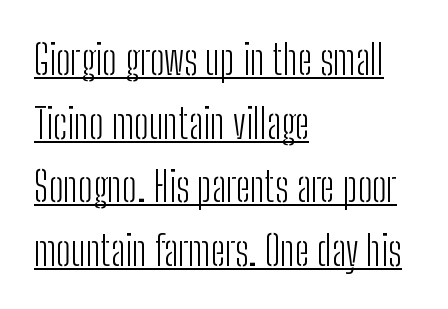
{"serif": "no", "italic": "no", "bold": "no", "weight": "light", "width": "condensed", "stroke_contrast": "low", "x_height": "medium", "monospaced": "no", "underline": "yes", "align": "left", "line_spacing": "normal", "line_spacing_ratio": 1.55, "letter_spacing": "normal", "letter_spacing_em": 0.0, "glyph_px": 41}
